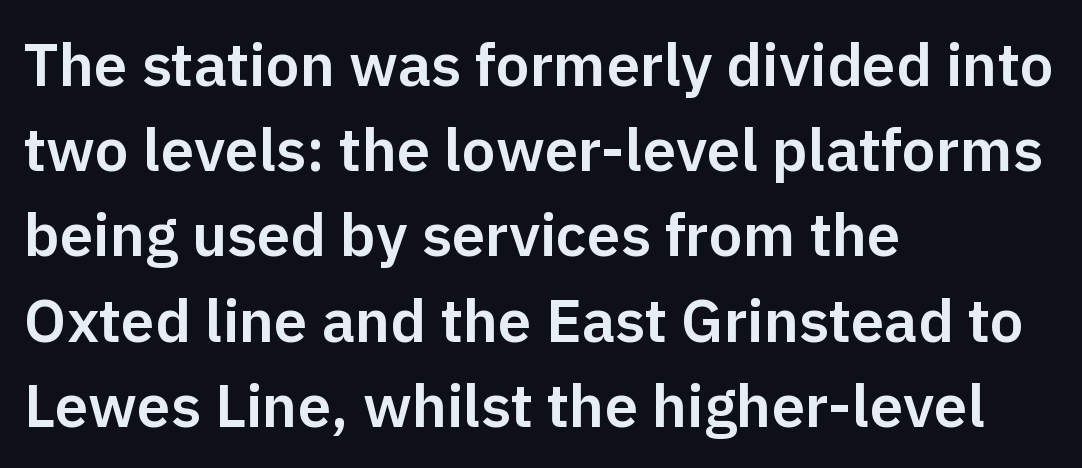
The image shows 60 px sans-serif type, upright; set left-aligned, normal line spacing (1.42x), normal letter spacing, not underlined; low stroke contrast and a medium x-height.
